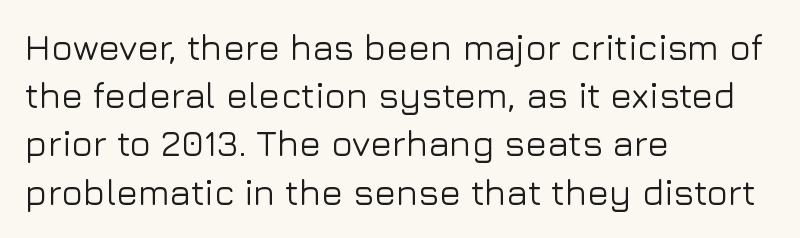
Quick note: not italic, upright. Grotesque or geometric, the face here clearly has no serifs. Lines of text with bare space underneath. Leading matches the norm, producing a regular column. Varying glyph widths throughout — classic text-font behaviour. Does the copy run flush right? No — it runs flush left.
